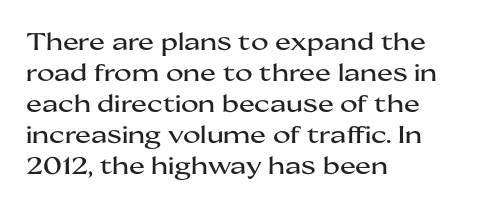
Q: Is the text italic (slanted)? A: No, it is upright.
Q: Is the text underlined? A: No.
Q: How is the paragraph aligned? A: Left-aligned.
Q: Is the spacing between letters normal or unusually wide? A: Normal.
Q: Is the spacing between lines tight, normal or loose? A: Normal.
